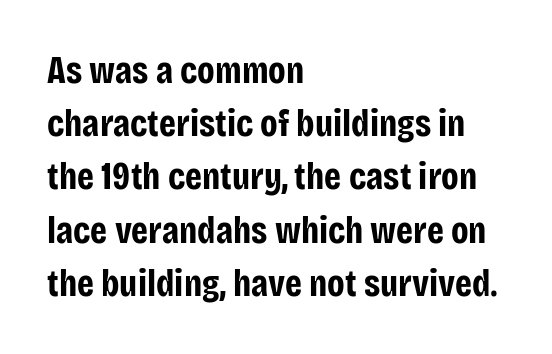
Q: Is the text bold? A: Yes.
Q: Is the text italic (slanted)? A: No, it is upright.
Q: Is the typeface a serif or a sans-serif typeface? A: Sans-serif.
Q: Is the text underlined? A: No.
Q: How is the paragraph aligned? A: Left-aligned.
Q: Is the spacing between letters normal or unusually wide? A: Normal.
Q: Is the spacing between lines tight, normal or loose? A: Normal.
Q: Width (condensed, normal, or wide)? A: Condensed.
Q: Stroke contrast? A: Low.
Q: x-height? A: Large.
Q: Monospaced? A: No.
